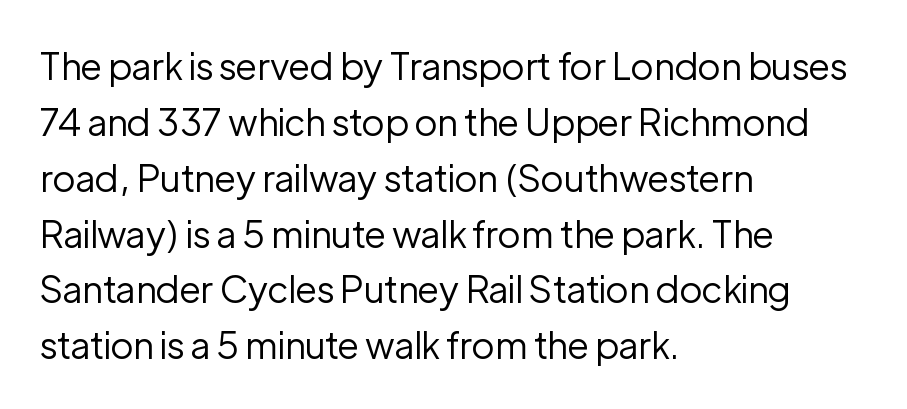
The image shows 37 px regular-weight sans-serif type, upright; set left-aligned, normal line spacing (1.51x), normal letter spacing, not underlined; low stroke contrast and a medium x-height.
